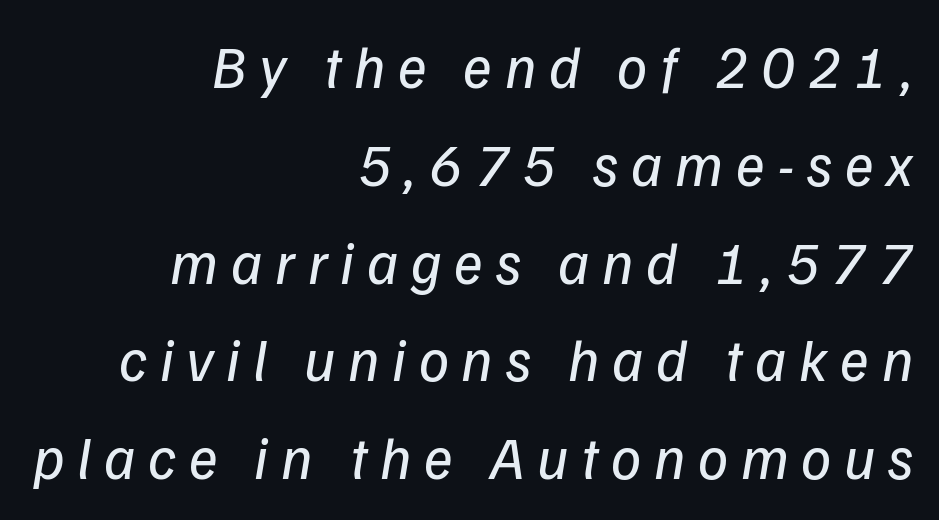
Plain, unruled lines of type. Normally led — the rows are evenly, conventionally spaced. No extra ink here — the face is not bold. A sans-serif font was chosen for this passage. The rag falls on the left side of this text block.
